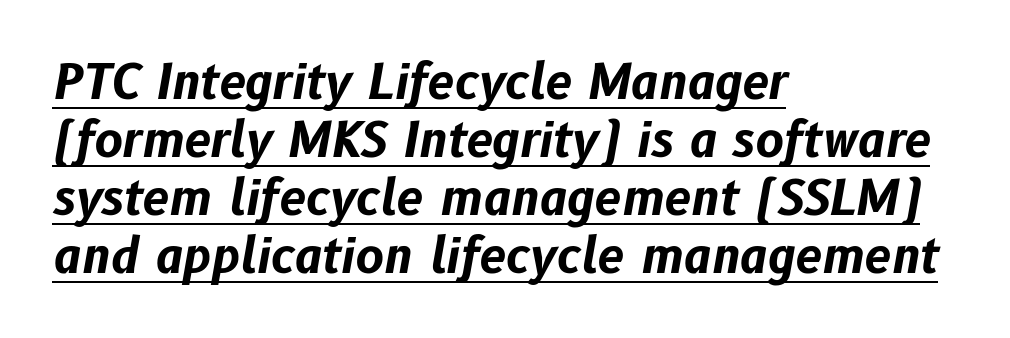
Q: Is the text bold? A: Yes.
Q: Is the text italic (slanted)? A: Yes, it leans right by about 10 degrees.
Q: Is the text underlined? A: Yes.
Q: How is the paragraph aligned? A: Left-aligned.
Q: Is the spacing between letters normal or unusually wide? A: Normal.
Q: Width (condensed, normal, or wide)? A: Normal.
Q: Stroke contrast? A: Low.
Q: x-height? A: Medium.
Q: Monospaced? A: No.
